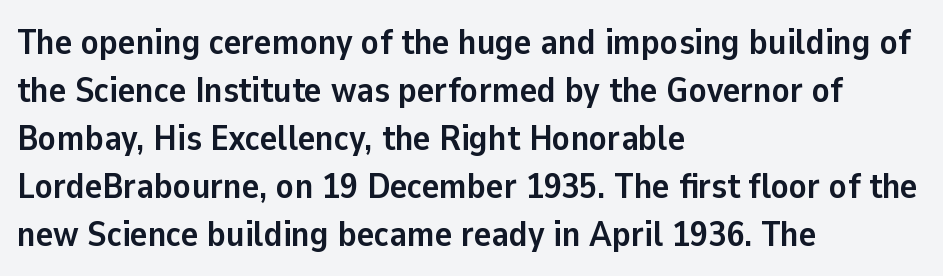
The image shows 36 px semibold sans-serif type, upright; set left-aligned, normal line spacing (1.33x), normal letter spacing, not underlined; low stroke contrast and a medium x-height.
